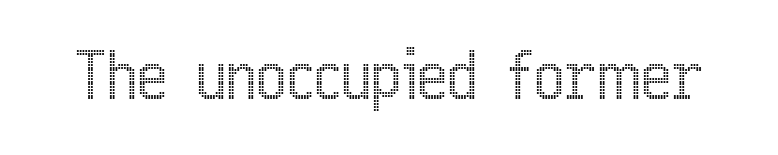
Q: Is the text italic (slanted)? A: No, it is upright.
Q: Is the text underlined? A: No.
Q: Is the spacing between letters normal or unusually wide? A: Normal.
Q: Width (condensed, normal, or wide)? A: Condensed.
Q: x-height? A: Medium.
Q: Monospaced? A: No.
